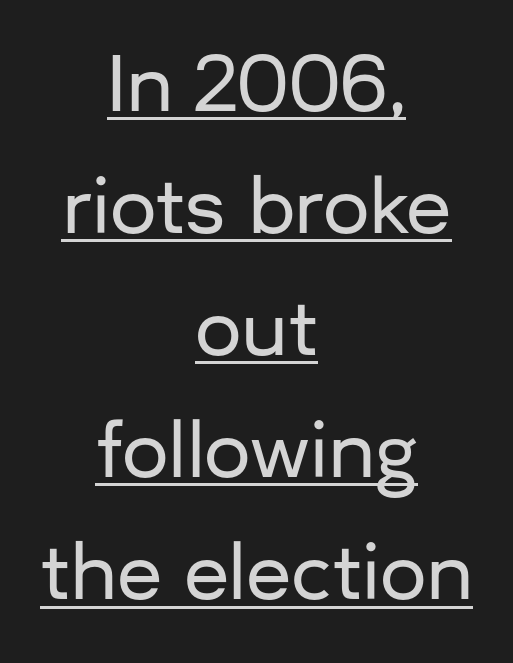
Q: Is the text italic (slanted)? A: No, it is upright.
Q: Is the typeface a serif or a sans-serif typeface? A: Sans-serif.
Q: Is the text underlined? A: Yes.
Q: How is the paragraph aligned? A: Centered.
Q: Is the spacing between letters normal or unusually wide? A: Normal.
Q: Is the spacing between lines tight, normal or loose? A: Normal.
Q: Width (condensed, normal, or wide)? A: Normal.
Q: Stroke contrast? A: Low.
Q: x-height? A: Medium.
Q: Monospaced? A: No.
